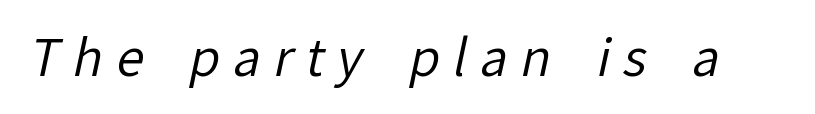
{"serif": "no", "bold": "no", "weight": "regular", "width": "normal", "stroke_contrast": "low", "x_height": "medium", "monospaced": "no", "underline": "no", "letter_spacing": "wide", "letter_spacing_em": 0.26, "glyph_px": 50}
